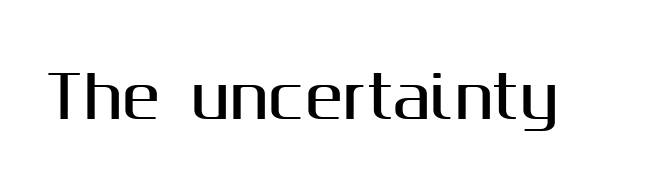
In terms of letterspacing, this is plain default setting. The type sits square on the baseline with zero lean. The type family on display is of the sans-serif kind. Type without underlining. The rendering uses natural spacing where letterforms have individual widths.
